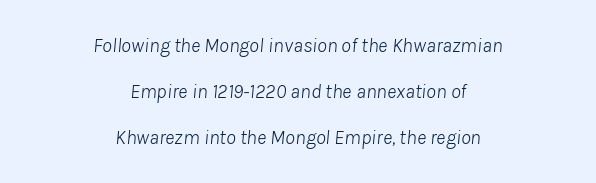
Q: Is the text bold? A: No.
Q: Is the text italic (slanted)? A: Yes, it leans right by about 8 degrees.
Q: Is the text underlined? A: No.
Q: How is the paragraph aligned? A: Centered.
Q: Is the spacing between letters normal or unusually wide? A: Normal.
Q: Is the spacing between lines tight, normal or loose? A: Loose.
